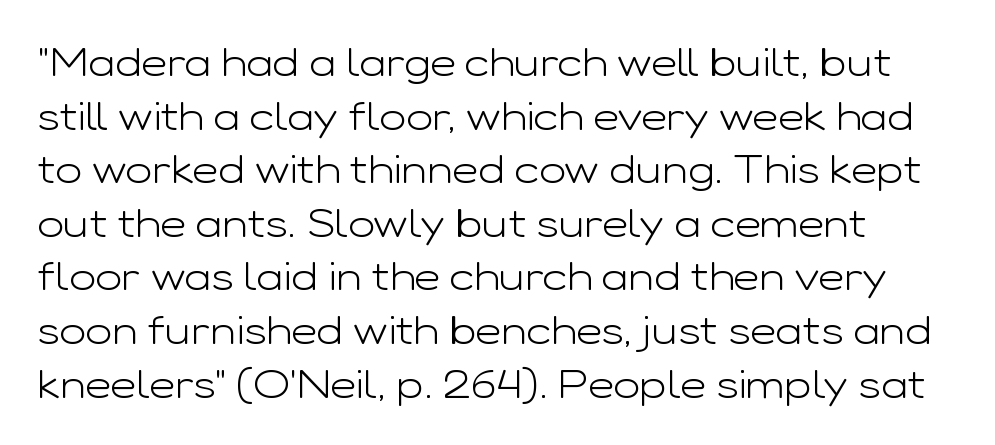
The image shows 40 px light, wide sans-serif type, upright; set normal line spacing (1.34x), normal letter spacing, not underlined; low stroke contrast and a medium x-height.
